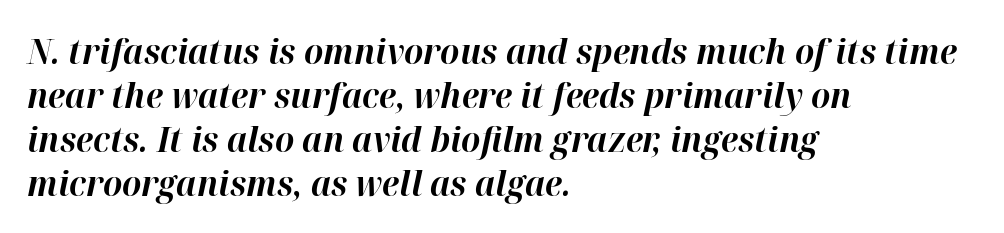
Teacher's note: observe the even left margin — that is flush-left alignment. The leading is moderate, giving the passage an even texture. Is the letter spacing exaggerated? No — it looks like the ordinary default. Quick note: italic.
